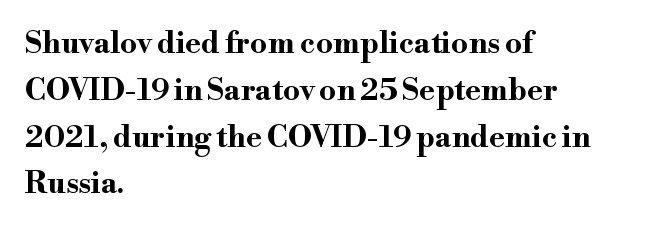
{"serif": "yes", "italic": "no", "bold": "yes", "weight": "bold", "width": "wide", "stroke_contrast": "high", "x_height": "small", "monospaced": "no", "underline": "no", "align": "left", "line_spacing": "normal", "line_spacing_ratio": 1.56, "letter_spacing": "normal", "letter_spacing_em": 0.0, "glyph_px": 30}
